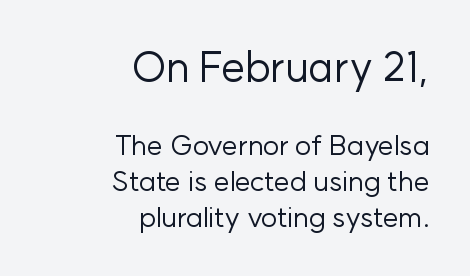
A typesetter would call this proportional, since set widths differ per character. Descender tails drop into unmarked territory. Whoever set this made the first block the dominant, larger element. Every character sits straight up, as roman type does.
